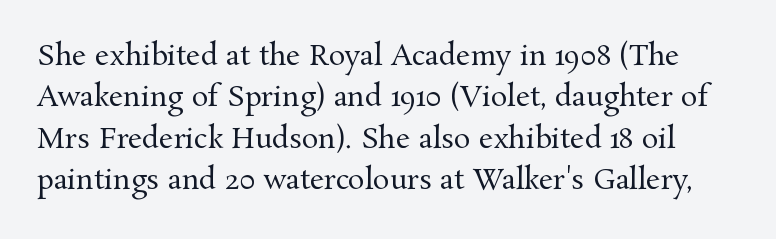
{"serif": "yes", "italic": "no", "bold": "no", "weight": "regular", "width": "normal", "stroke_contrast": "medium", "x_height": "medium", "monospaced": "no", "underline": "no", "line_spacing": "normal", "line_spacing_ratio": 1.48, "letter_spacing": "normal", "letter_spacing_em": 0.0, "glyph_px": 28}
